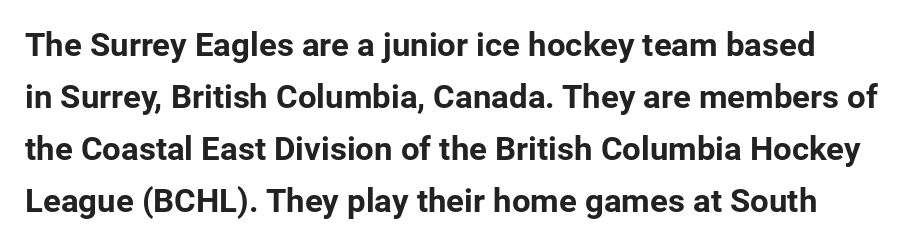
Honestly, the row spacing looks completely unremarkable. Quick note: underline off. Is the letter spacing exaggerated? No — it looks like the ordinary default. A dark, heavy texture on the line: the type is bold. Letterform terminals end flat and unadorned throughout the passage.
